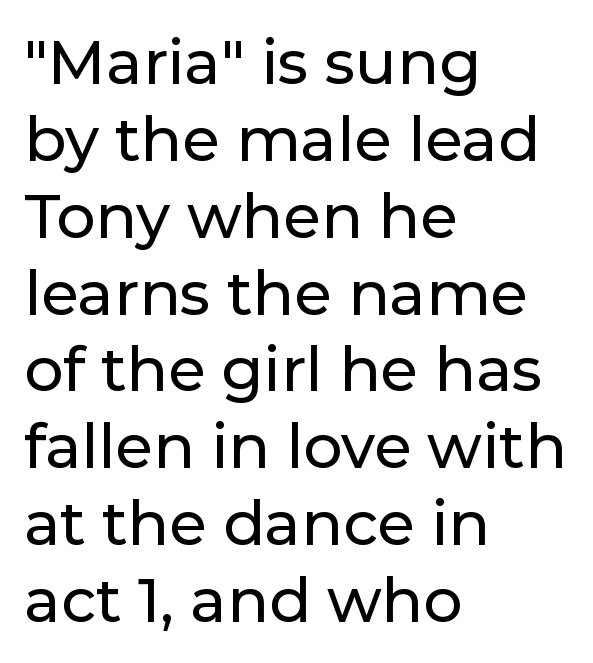
{"serif": "no", "italic": "no", "width": "normal", "stroke_contrast": "low", "x_height": "medium", "monospaced": "no", "underline": "no", "align": "left", "line_spacing": "normal", "line_spacing_ratio": 1.26, "letter_spacing": "normal", "letter_spacing_em": 0.0, "glyph_px": 61}
